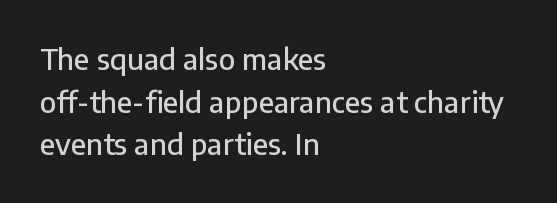
{"serif": "no", "italic": "no", "width": "normal", "stroke_contrast": "low", "x_height": "medium", "monospaced": "no", "underline": "no", "align": "left", "line_spacing": "normal", "line_spacing_ratio": 1.47, "letter_spacing": "normal", "letter_spacing_em": 0.0, "glyph_px": 29}
